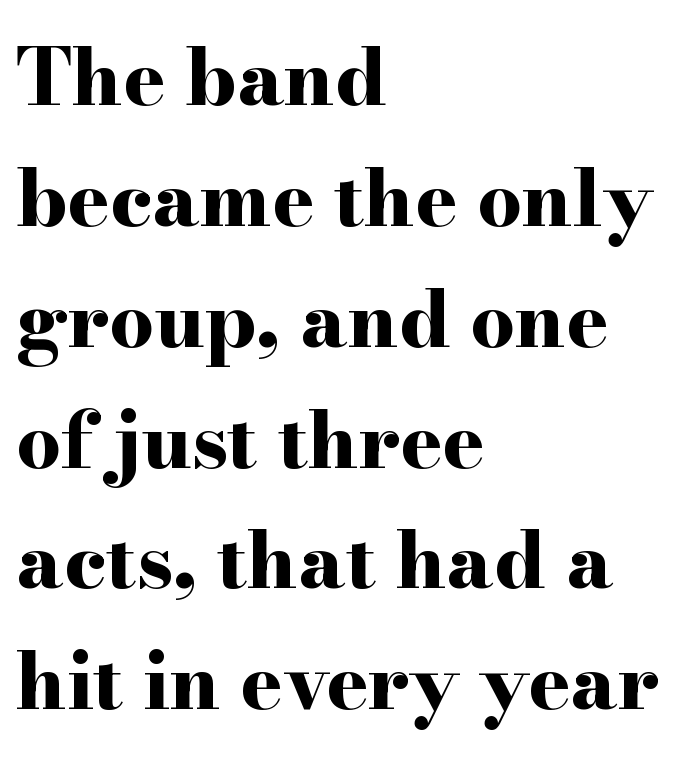
Bare-footed words on every line. The tracking reads as untouched default to a designer's eye. Each letter's strokes conclude with small projecting serifs. Characters remain perfectly vertical along every line. In terms of leading, this rendering sits right in the middle.
